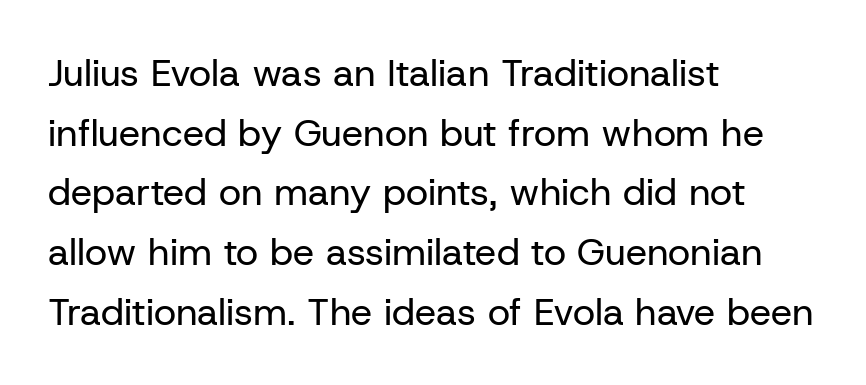
The image shows 38 px regular-weight sans-serif type, upright; set left-aligned, normal line spacing (1.57x), normal letter spacing, not underlined; low stroke contrast and a medium x-height.
